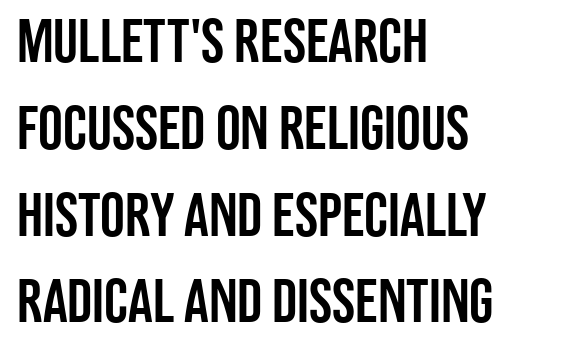
The image shows 62 px condensed sans-serif type, upright; set left-aligned, normal line spacing (1.4x), normal letter spacing, not underlined; low stroke contrast and a large x-height.
